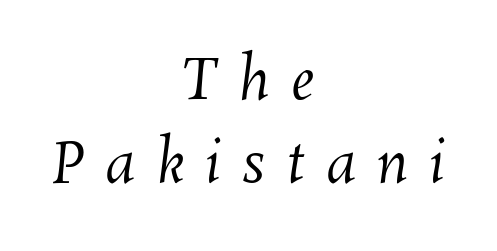
Q: Is the text bold? A: No.
Q: Is the text underlined? A: No.
Q: How is the paragraph aligned? A: Centered.
Q: Is the spacing between letters normal or unusually wide? A: Unusually wide.
Q: Is the spacing between lines tight, normal or loose? A: Normal.
Q: Width (condensed, normal, or wide)? A: Normal.
Q: Stroke contrast? A: Medium.
Q: x-height? A: Medium.
Q: Monospaced? A: No.
